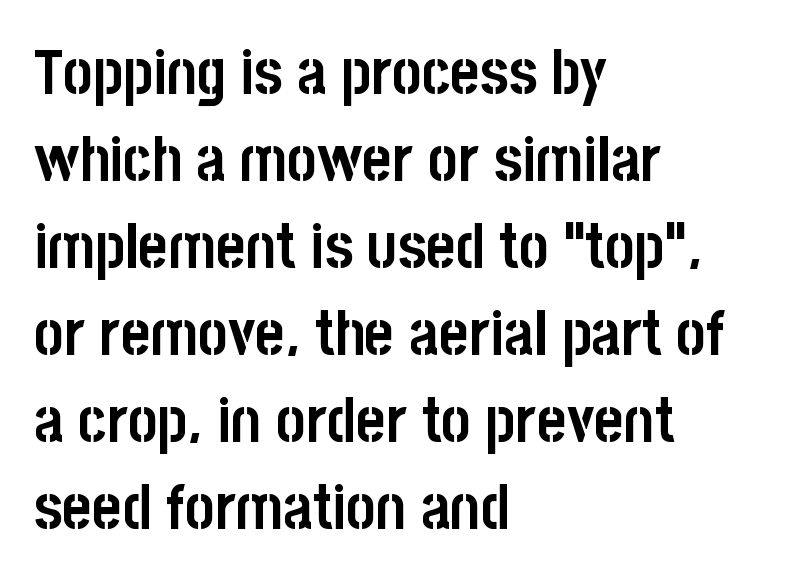
The zone under the glyphs is completely vacant. If you drew a line through each stem, it would be perfectly vertical. The strokes are fattened all the way to bold. Is this a sans? Yes — the strokes have no serifs.
